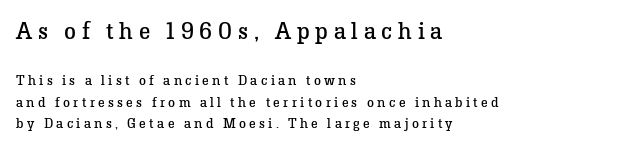
Q: Is the text bold? A: No.
Q: Is the text italic (slanted)? A: No, it is upright.
Q: Is the text underlined? A: No.
Q: How is the paragraph aligned? A: Left-aligned.
Q: Is the spacing between letters normal or unusually wide? A: Unusually wide.
Q: Is the spacing between lines tight, normal or loose? A: Normal.
Q: Which block of text is set in a larger size, the first (top) or the second (bottom)? A: The first (top) one.
